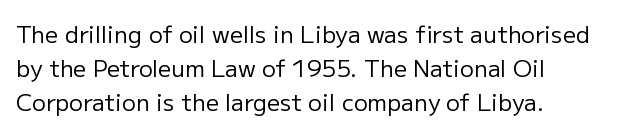
The image shows 23 px text type, upright; set normal line spacing (1.47x), normal letter spacing, not underlined.
